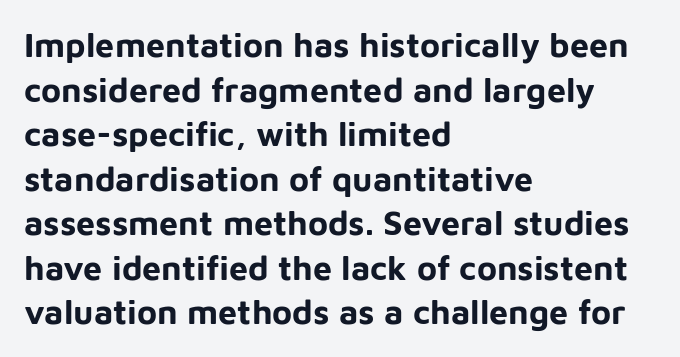
The image shows 34 px bold sans-serif type, upright; set left-aligned, normal line spacing (1.31x), normal letter spacing, not underlined; low stroke contrast and a medium x-height.
